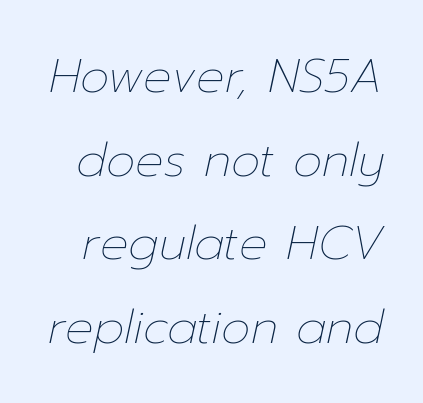
Compared with ordinary roman type, these characters are visibly tilted. Think of a printed novel: that variable character pitch is what you see here. No extra tracking has been applied to these lines. Unmarked baselines from the first word to the last. Weight: in the light-to-regular range.
